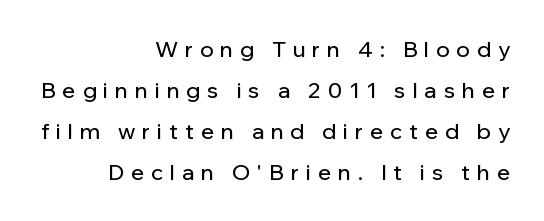
Q: Is the text italic (slanted)? A: No, it is upright.
Q: Is the text underlined? A: No.
Q: How is the paragraph aligned? A: Right-aligned.
Q: Is the spacing between letters normal or unusually wide? A: Unusually wide.
